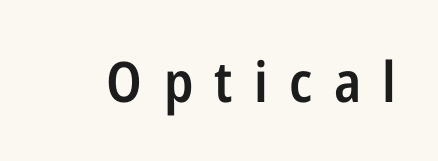
{"serif": "no", "italic": "no", "bold": "semi", "weight": "semibold", "width": "condensed", "stroke_contrast": "low", "x_height": "medium", "monospaced": "no", "underline": "no", "letter_spacing": "wide", "letter_spacing_em": 0.38, "glyph_px": 56}
